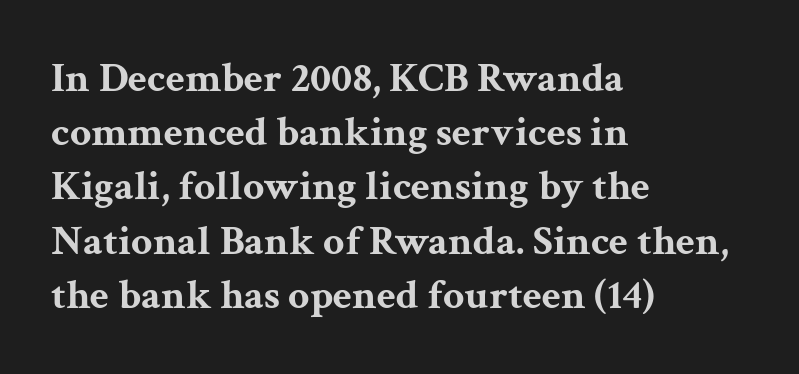
The image shows 42 px bold, wide serif type, upright; set left-aligned, normal line spacing (1.29x), normal letter spacing, not underlined; medium stroke contrast and a medium x-height.
